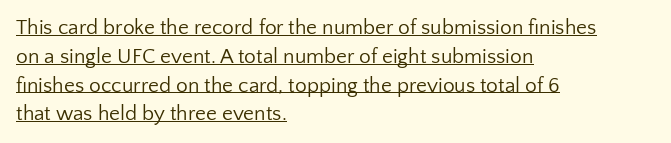
In designer terms, the underline attribute is active on this setting. Is the type heavy? It reads as light-to-regular instead. Vertically, the passage feels balanced, rows spaced as you'd expect. Is there any slant? The stems are plumb. The gaps between neighbouring characters are ordinary and unremarkable.
